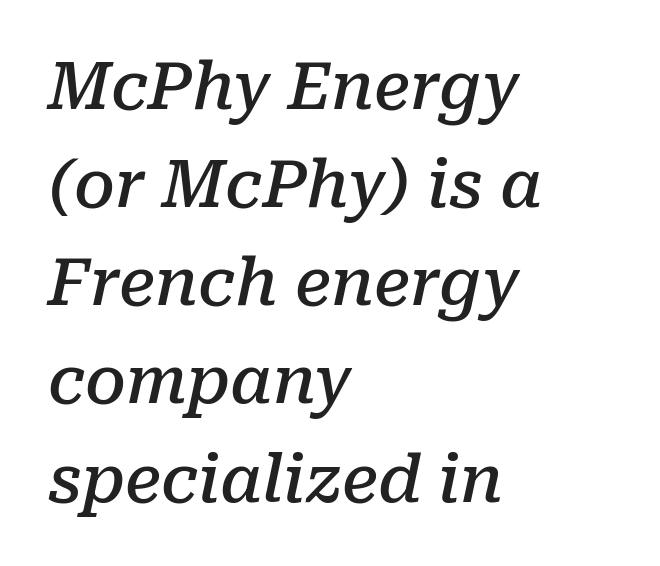
Q: Is the text bold? A: Semi-bold.
Q: Is the text italic (slanted)? A: Yes, it leans right by about 10 degrees.
Q: Is the typeface a serif or a sans-serif typeface? A: Serif.
Q: Is the text underlined? A: No.
Q: How is the paragraph aligned? A: Left-aligned.
Q: Is the spacing between letters normal or unusually wide? A: Normal.
Q: Is the spacing between lines tight, normal or loose? A: Normal.
Q: Width (condensed, normal, or wide)? A: Normal.
Q: Stroke contrast? A: Low.
Q: x-height? A: Medium.
Q: Monospaced? A: No.
